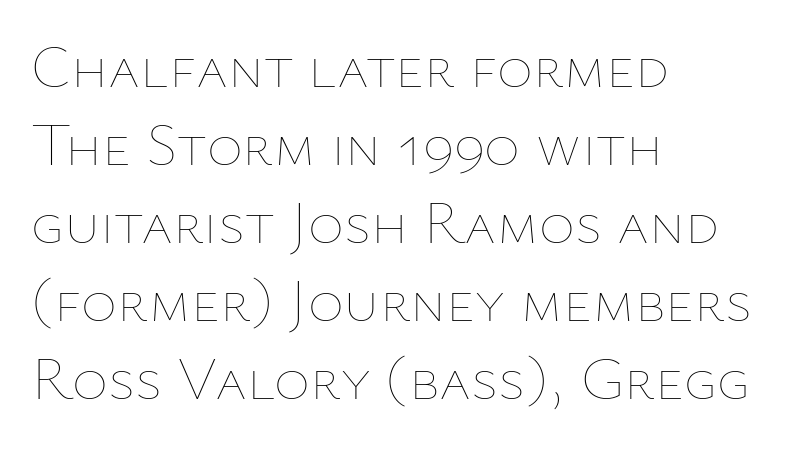
If you drew a ruler down the left edge, every line would touch it. Unmarked baselines from the first word to the last. The rendering uses natural spacing where letterforms have individual widths. In terms of letterspacing, this is plain default setting. Weight: regular or lighter. Does the lettering tilt? It doesn't — this is upright.
